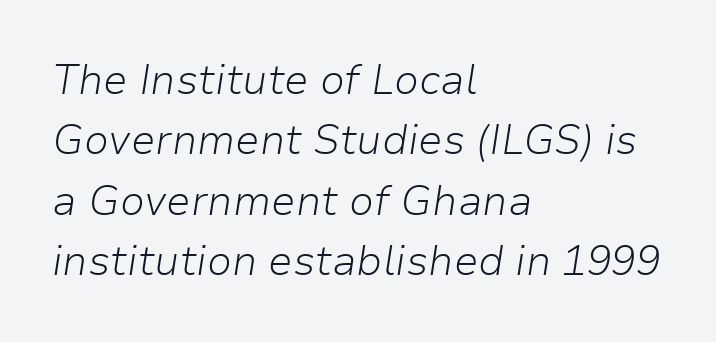
{"italic": "yes", "lean": "right", "slant_degrees": 9, "bold": "no", "weight": "light", "width": "normal", "stroke_contrast": "low", "x_height": "medium", "monospaced": "no", "underline": "no", "align": "left", "line_spacing": "normal", "line_spacing_ratio": 1.47, "letter_spacing": "normal", "letter_spacing_em": 0.0, "glyph_px": 41}
